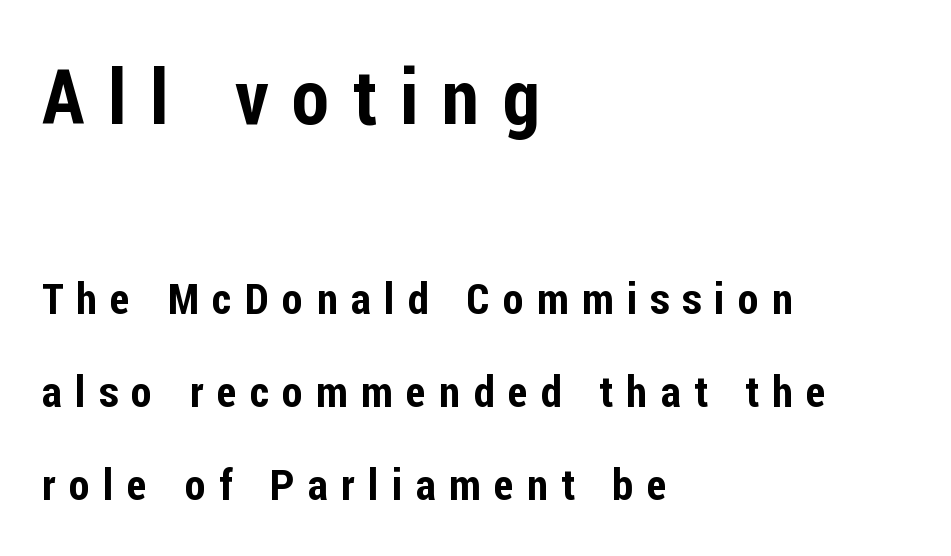
Q: Is the text italic (slanted)? A: No, it is upright.
Q: Is the typeface a serif or a sans-serif typeface? A: Sans-serif.
Q: Is the text underlined? A: No.
Q: How is the paragraph aligned? A: Left-aligned.
Q: Is the spacing between letters normal or unusually wide? A: Unusually wide.
Q: Is the spacing between lines tight, normal or loose? A: Loose.
Q: Which block of text is set in a larger size, the first (top) or the second (bottom)? A: The first (top) one.
Q: Width (condensed, normal, or wide)? A: Condensed.
Q: Stroke contrast? A: Low.
Q: x-height? A: Medium.
Q: Monospaced? A: No.
